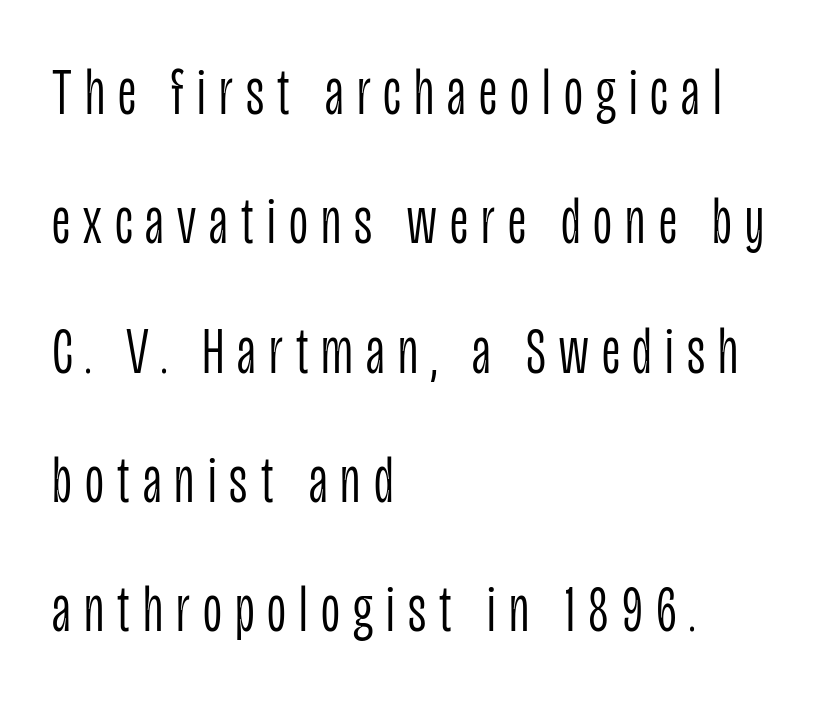
No letter is thick-stroked: the sample isn't bold. The passage shown is typed in a proportional face where columns would drift. The gaps between neighbouring characters are conspicuously large. The rendering anchors every line to the left-hand side. Classification — sans serif. The designer dialed line spacing up above the default.
